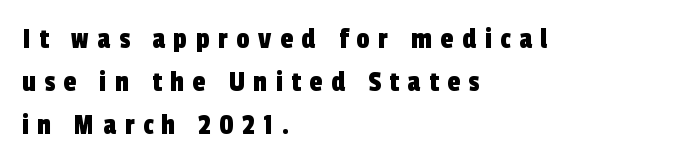
Think of a printed novel: that variable character pitch is what you see here. The characters display no serif detailing; their extremities are plain. Each new line begins a customary step beneath the previous one. Visually the block forms a straight wall on the left and a jagged coastline on the right. Between one letter and the next there's a generous, obvious gap. Each row of text sits above clean, open space.
